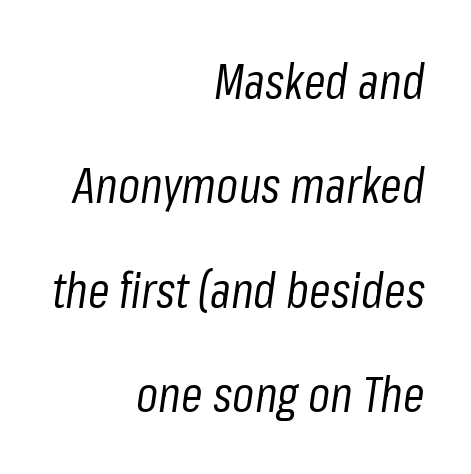
Q: Is the text bold? A: No.
Q: Is the text italic (slanted)? A: Yes, it leans right by about 8 degrees.
Q: Is the text underlined? A: No.
Q: How is the paragraph aligned? A: Right-aligned.
Q: Is the spacing between letters normal or unusually wide? A: Normal.
Q: Is the spacing between lines tight, normal or loose? A: Loose.
Q: Width (condensed, normal, or wide)? A: Condensed.
Q: Stroke contrast? A: Low.
Q: x-height? A: Medium.
Q: Monospaced? A: No.
